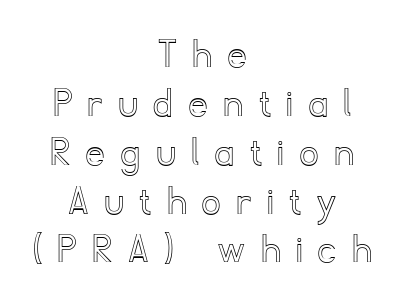
{"italic": "no", "width": "normal", "x_height": "small", "monospaced": "no", "underline": "no", "align": "center", "line_spacing": "tight", "line_spacing_ratio": 1.11, "letter_spacing": "wide", "letter_spacing_em": 0.39, "glyph_px": 44}
